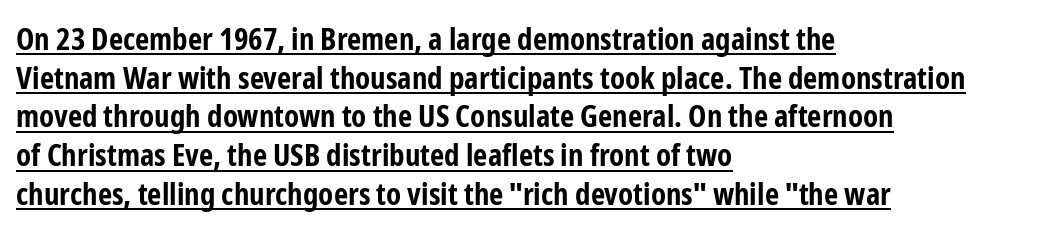
Q: Is the text bold? A: Yes.
Q: Is the text italic (slanted)? A: No, it is upright.
Q: Is the typeface a serif or a sans-serif typeface? A: Sans-serif.
Q: Is the text underlined? A: Yes.
Q: How is the paragraph aligned? A: Left-aligned.
Q: Is the spacing between letters normal or unusually wide? A: Normal.
Q: Is the spacing between lines tight, normal or loose? A: Normal.
Q: Width (condensed, normal, or wide)? A: Condensed.
Q: Stroke contrast? A: Low.
Q: x-height? A: Medium.
Q: Monospaced? A: No.
